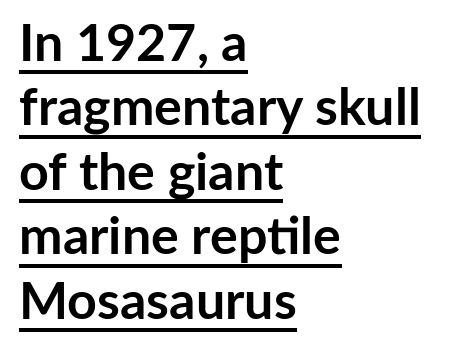
The image shows 52 px semibold sans-serif type, upright; set left-aligned, line spacing 1.24x, normal letter spacing, underlined; low stroke contrast and a medium x-height.
